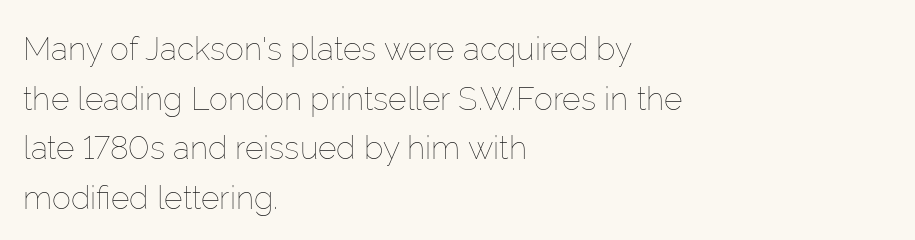
Each new line begins a customary step beneath the previous one. Stroke thickness stays within the range of a standard reading face or lighter. Descender tails drop into unmarked territory. You could not count columns in this text — the font is proportionally spaced. In terms of posture, this sample is upright. Each line starts at the same left margin while the right side varies.
